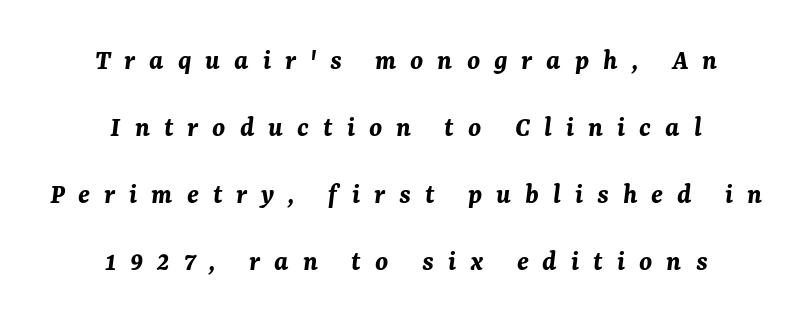
{"italic": "yes", "lean": "right", "slant_degrees": 7, "bold": "yes", "weight": "bold", "width": "normal", "stroke_contrast": "medium", "x_height": "medium", "monospaced": "no", "underline": "no", "align": "center", "line_spacing": "loose", "line_spacing_ratio": 2.31, "letter_spacing": "wide", "letter_spacing_em": 0.48, "glyph_px": 29}
